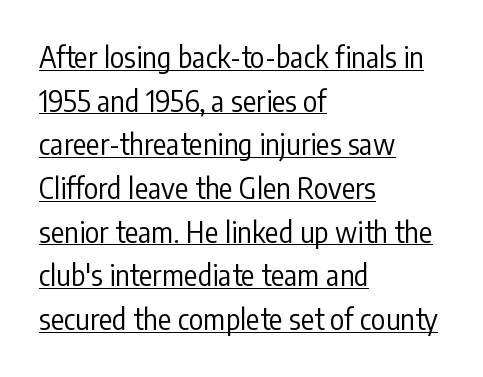
{"serif": "no", "italic": "no", "bold": "no", "weight": "regular", "width": "condensed", "stroke_contrast": "low", "x_height": "medium", "monospaced": "no", "underline": "yes", "align": "left", "line_spacing": "normal", "line_spacing_ratio": 1.56, "letter_spacing": "normal", "letter_spacing_em": 0.0, "glyph_px": 28}
